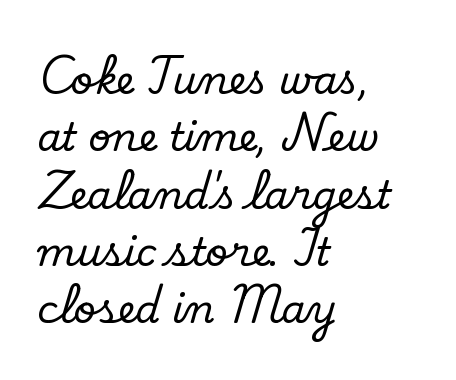
Nobody drew a line under any word here. Looks like regular typesetting: each glyph gets only the width it needs. The typeface chosen for these lines features serifs. Horizontal alignment here is leftward, the default for most running prose. Honestly, the letter spacing is just normal — you wouldn't notice it.
